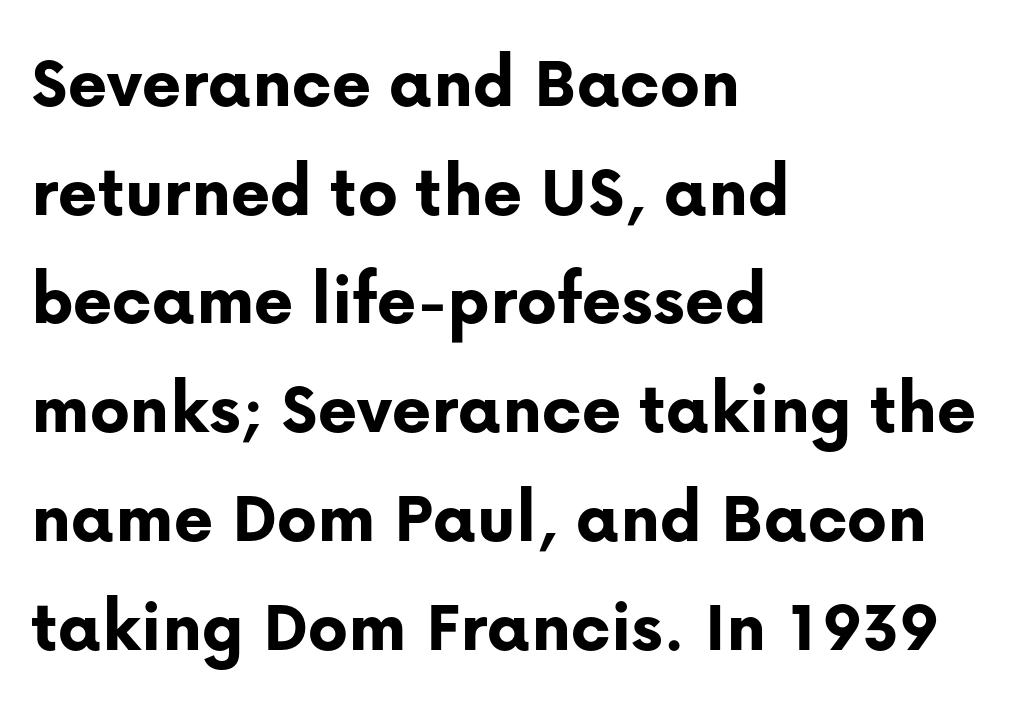
Q: Is the text bold? A: Yes.
Q: Is the text italic (slanted)? A: No, it is upright.
Q: Is the typeface a serif or a sans-serif typeface? A: Sans-serif.
Q: Is the text underlined? A: No.
Q: How is the paragraph aligned? A: Left-aligned.
Q: Is the spacing between letters normal or unusually wide? A: Normal.
Q: Is the spacing between lines tight, normal or loose? A: Normal.
Q: Width (condensed, normal, or wide)? A: Normal.
Q: Stroke contrast? A: Low.
Q: x-height? A: Medium.
Q: Monospaced? A: No.
